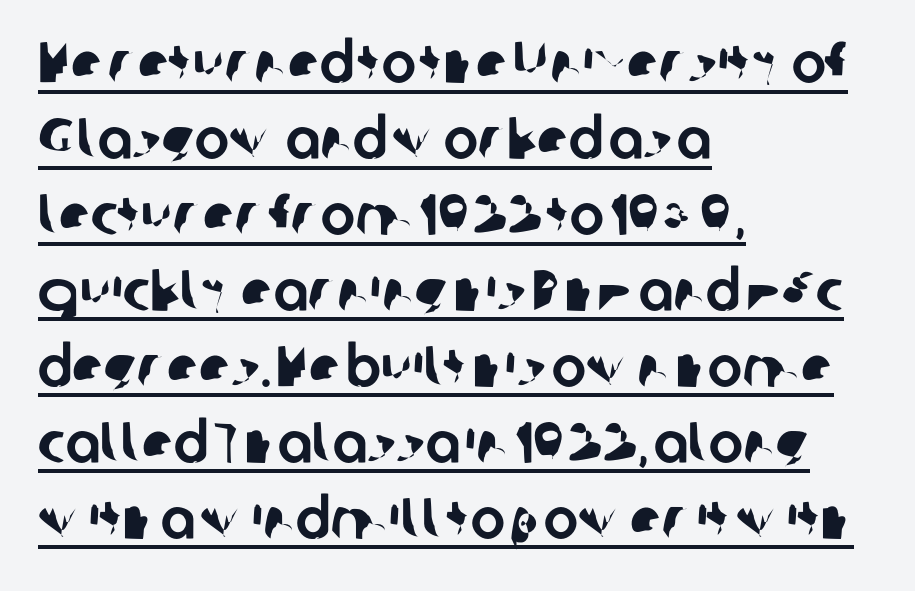
Note the varied advance widths — an 'i' is clearly narrower than an 'm'. Regarding serifs, this sample does without them. The gaps between neighbouring characters are ordinary and unremarkable. The string is rendered with underlining switched on.
